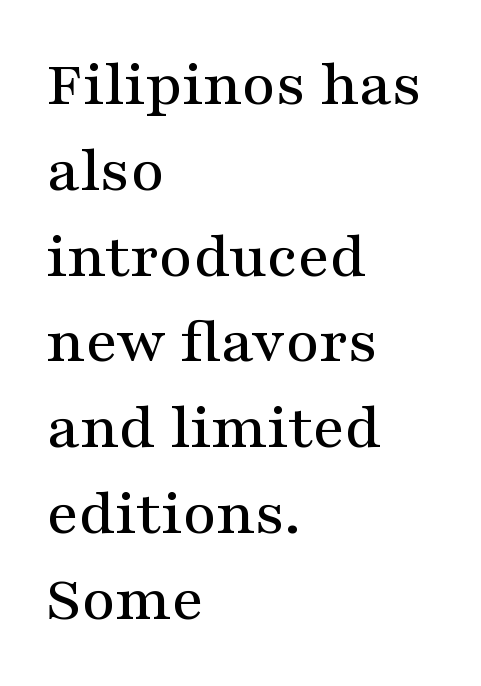
{"serif": "yes", "italic": "no", "width": "wide", "stroke_contrast": "medium", "x_height": "medium", "monospaced": "no", "underline": "no", "align": "left", "line_spacing": "normal", "line_spacing_ratio": 1.32, "letter_spacing": "normal", "letter_spacing_em": 0.0, "glyph_px": 65}
